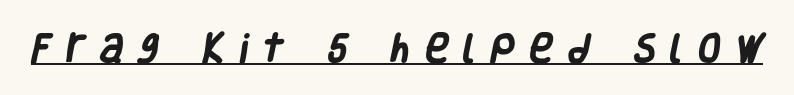
Q: Is the text bold? A: Yes.
Q: Is the typeface a serif or a sans-serif typeface? A: Sans-serif.
Q: Is the text underlined? A: Yes.
Q: Is the spacing between letters normal or unusually wide? A: Unusually wide.
Q: Width (condensed, normal, or wide)? A: Condensed.
Q: Stroke contrast? A: Low.
Q: x-height? A: Large.
Q: Monospaced? A: No.
